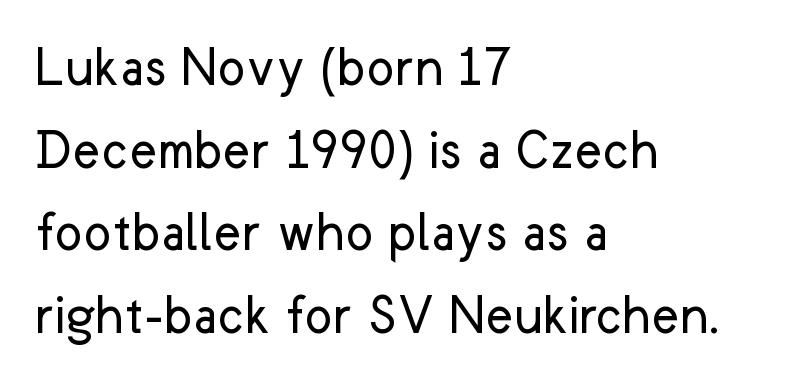
The image shows 59 px regular-weight sans-serif type, upright; set left-aligned, normal line spacing (1.4x), normal letter spacing, not underlined; low stroke contrast and a medium x-height.
